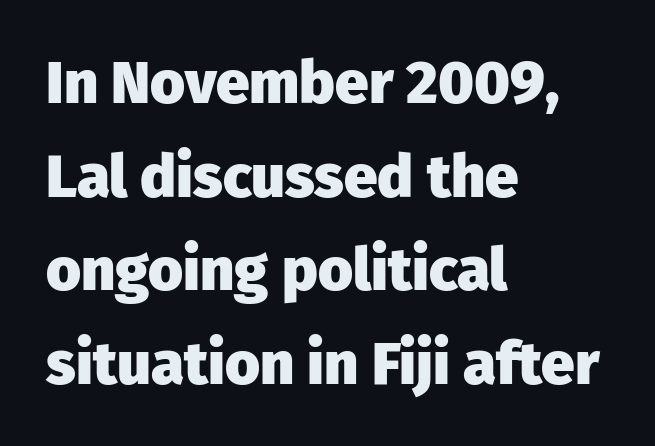
The strip under each line holds only bare page. The letterforms sit shoulder to shoulder at normal distance. Classification — sans serif. The paragraph shown leans on its left margin.
